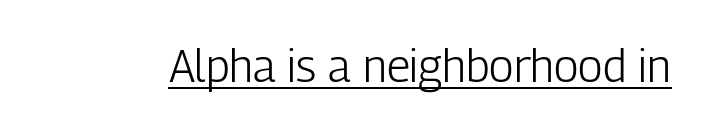
Q: Is the text bold? A: No.
Q: Is the text italic (slanted)? A: No, it is upright.
Q: Is the typeface a serif or a sans-serif typeface? A: Sans-serif.
Q: Is the text underlined? A: Yes.
Q: Is the spacing between letters normal or unusually wide? A: Normal.
Q: Width (condensed, normal, or wide)? A: Condensed.
Q: Stroke contrast? A: Low.
Q: x-height? A: Medium.
Q: Monospaced? A: No.
